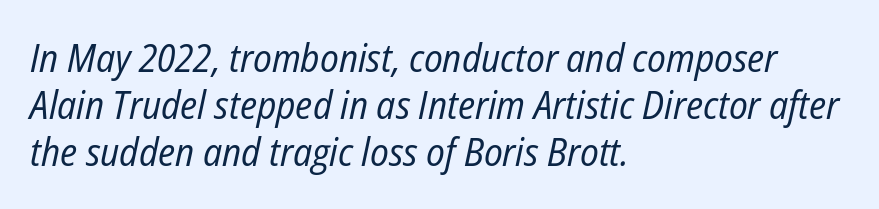
The image shows 39 px regular-weight, condensed type, italic (leaning right); set left-aligned, line spacing 1.21x, normal letter spacing, not underlined; low stroke contrast and a medium x-height.
